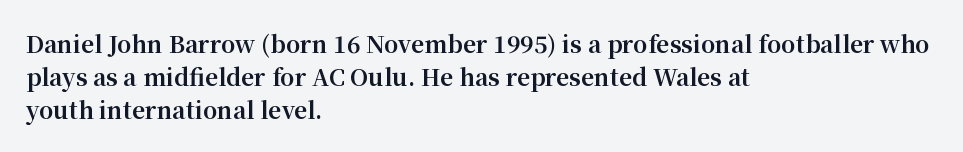
The image shows 23 px bold type, upright; set left-aligned, normal line spacing (1.43x), normal letter spacing, not underlined.
